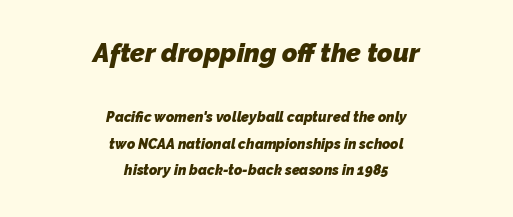
{"bold": "yes", "underline": "no", "align": "center", "line_spacing": "loose", "line_spacing_ratio": 1.92, "letter_spacing": "normal", "letter_spacing_em": 0.0, "larger_block": "first", "size_ratio": 1.86, "glyph_px": 26}
